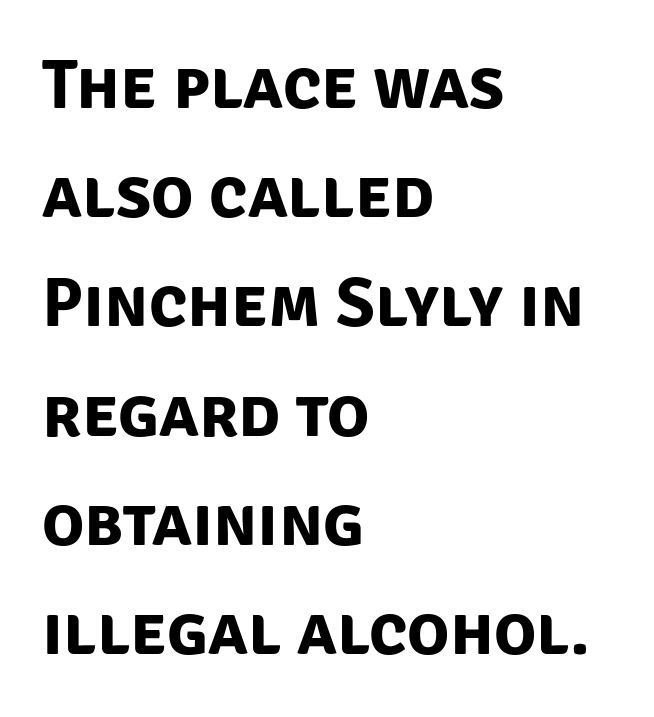
Q: Is the text bold? A: Yes.
Q: Is the typeface a serif or a sans-serif typeface? A: Sans-serif.
Q: Is the text underlined? A: No.
Q: How is the paragraph aligned? A: Left-aligned.
Q: Is the spacing between letters normal or unusually wide? A: Normal.
Q: Is the spacing between lines tight, normal or loose? A: Normal.
Q: Width (condensed, normal, or wide)? A: Normal.
Q: Stroke contrast? A: Low.
Q: x-height? A: Large.
Q: Monospaced? A: No.
